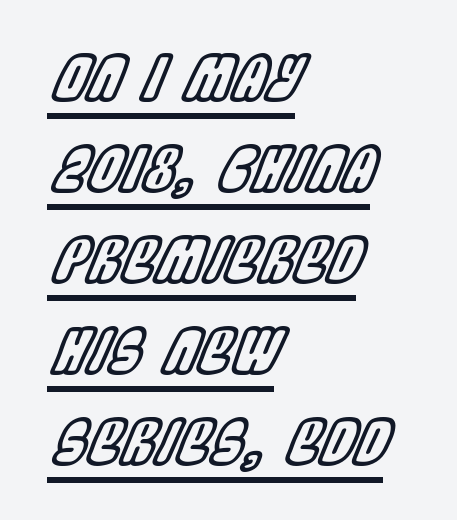
Spacing between characters is what you'd get straight out of the box. Varying glyph widths throughout — classic text-font behaviour. Short and long lines alike share a common starting point at left. If you drew a line through each stem, it would be angled. Like a heading marked for emphasis, these lines bear an underscore. Whoever set this chose a conventional vertical rhythm.
